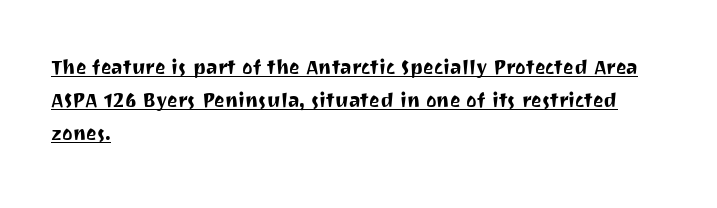
The image shows 25 px text type, upright; set left-aligned, normal line spacing (1.32x), normal letter spacing, underlined.
